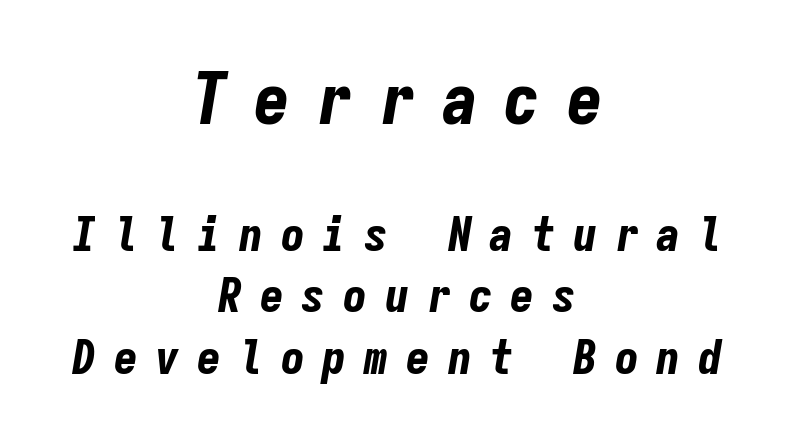
Reading top to bottom, the characters get smaller at the block break. Each letter, wide or thin by design, is forced into the same width here. The space directly below the letters is spotless. Teacher's note: observe the equal gaps on both sides — that is centered alignment. The passage shown is emphatically bold. Letter spacing: wide.
